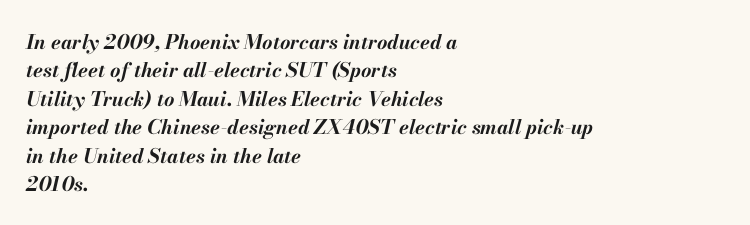
The image shows 20 px bold type, italic (leaning right); set left-aligned, normal line spacing (1.42x), normal letter spacing, not underlined.
